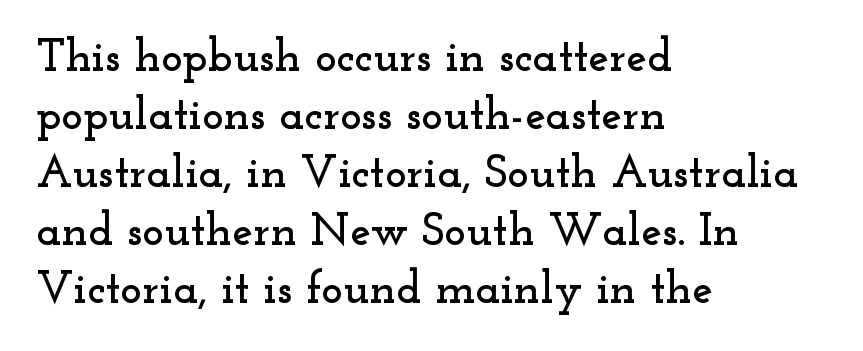
The image shows 46 px wide serif type, upright; set left-aligned, normal line spacing (1.26x), normal letter spacing, not underlined; low stroke contrast and a small x-height.
